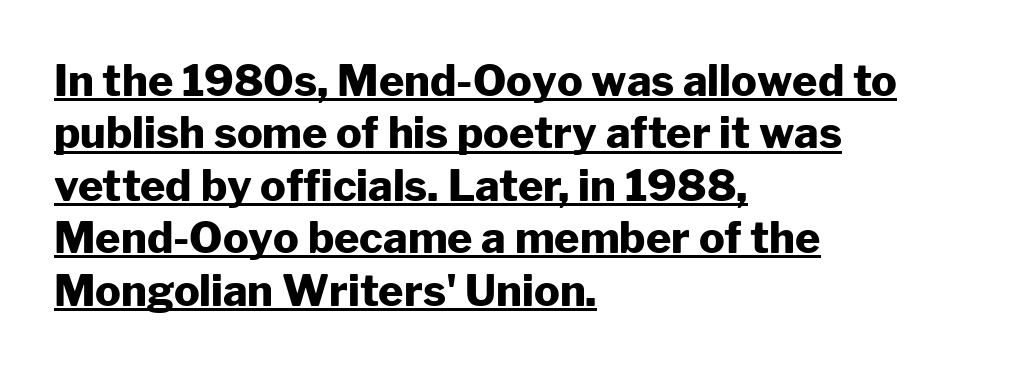
Note the varied advance widths — an 'i' is clearly narrower than an 'm'. Is this a sans? Yes — the strokes have no serifs. When letters stand straight like this, we call the style roman or upright. The paragraph has a hard left edge and a soft right edge. Words appear dense and cohesive because spacing is normal.
